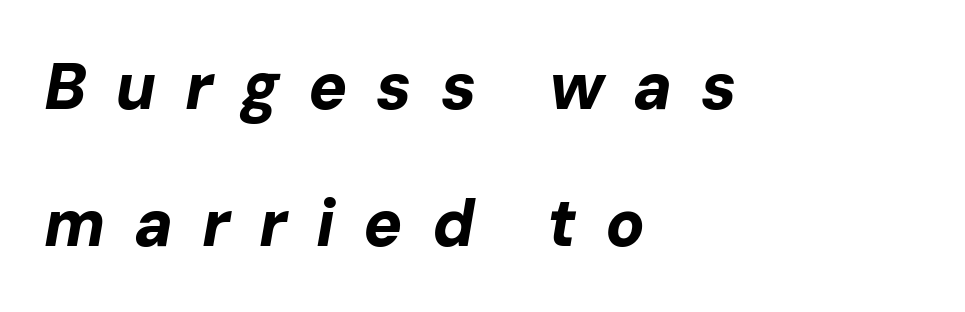
{"italic": "yes", "lean": "right", "slant_degrees": 10, "bold": "yes", "weight": "bold", "width": "normal", "stroke_contrast": "low", "x_height": "medium", "monospaced": "no", "underline": "no", "align": "left", "line_spacing": "loose", "line_spacing_ratio": 2.11, "letter_spacing": "wide", "letter_spacing_em": 0.44, "glyph_px": 65}
